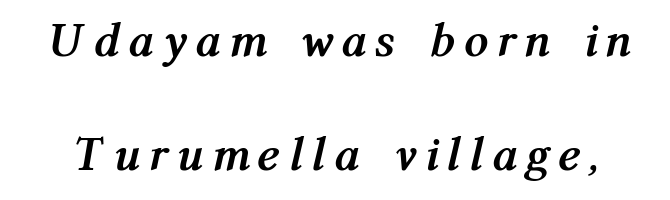
The image shows 48 px semibold, condensed type, italic (leaning right); set loose line spacing (2.38x), unusually wide letter spacing (+0.28 em), not underlined; medium stroke contrast and a medium x-height.
